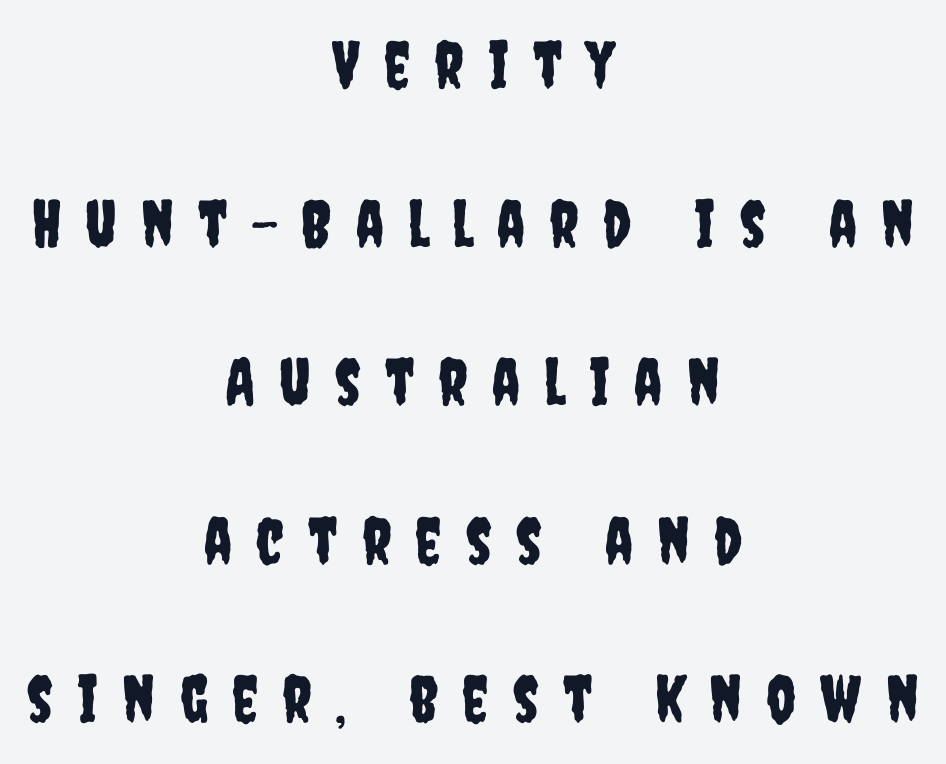
The image shows 65 px condensed sans-serif type, upright; set centered, loose line spacing (2.44x), unusually wide letter spacing (+0.37 em), not underlined; low stroke contrast and a large x-height.
